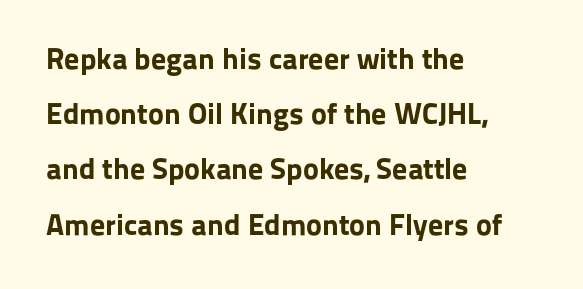
Q: Is the text bold? A: Yes.
Q: Is the text italic (slanted)? A: No, it is upright.
Q: Is the typeface a serif or a sans-serif typeface? A: Sans-serif.
Q: Is the text underlined? A: No.
Q: How is the paragraph aligned? A: Left-aligned.
Q: Is the spacing between letters normal or unusually wide? A: Normal.
Q: Width (condensed, normal, or wide)? A: Normal.
Q: Stroke contrast? A: Low.
Q: x-height? A: Medium.
Q: Monospaced? A: No.
